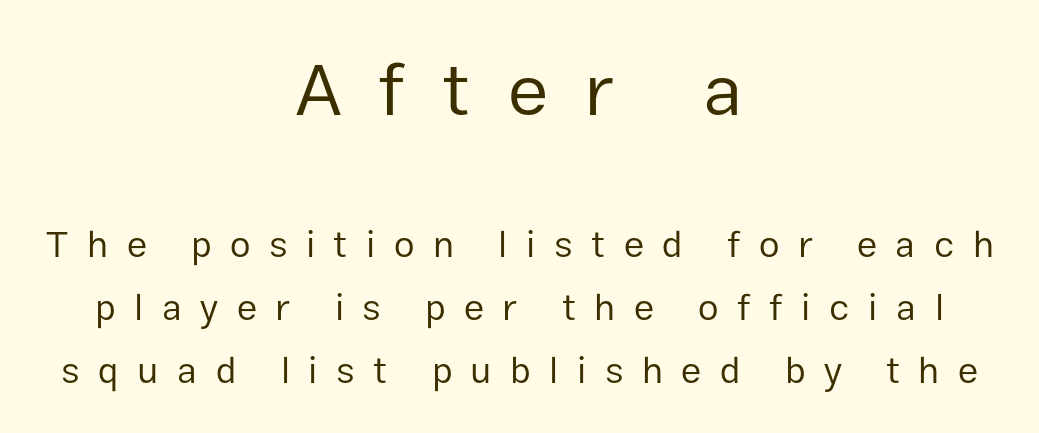
Two sizes are in play, and the larger belongs to the first block. This sample uses expanded letter spacing, leaving extra air between glyphs. Short and long lines alike share a common midpoint. Is there any slant? The stems are plumb. Character widths vary here, with narrow letters taking less room than wide ones. This rendering employs a face without finishing strokes, i.e., a sans-serif.
